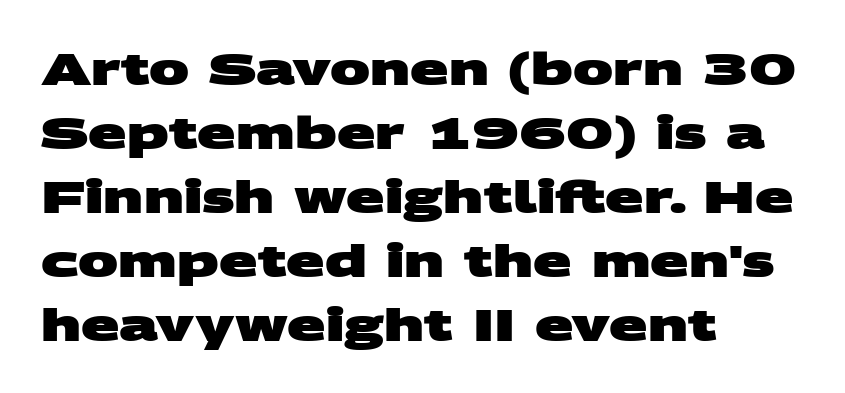
Q: Is the text bold? A: Yes.
Q: Is the typeface a serif or a sans-serif typeface? A: Sans-serif.
Q: Is the text underlined? A: No.
Q: How is the paragraph aligned? A: Left-aligned.
Q: Is the spacing between letters normal or unusually wide? A: Normal.
Q: Is the spacing between lines tight, normal or loose? A: Normal.
Q: Width (condensed, normal, or wide)? A: Wide.
Q: Stroke contrast? A: Medium.
Q: x-height? A: Large.
Q: Monospaced? A: No.
